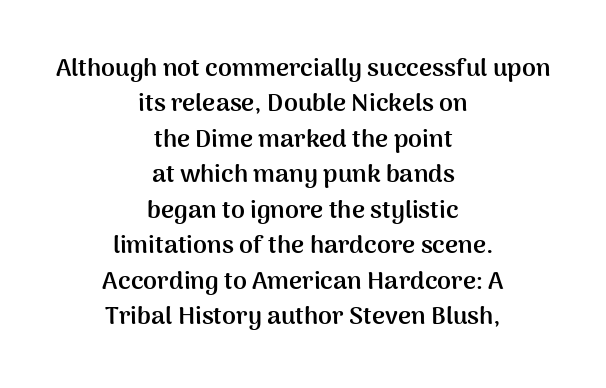
{"italic": "no", "bold": "yes", "underline": "no", "align": "center", "line_spacing": "normal", "line_spacing_ratio": 1.42, "letter_spacing": "normal", "letter_spacing_em": 0.0, "glyph_px": 25}
